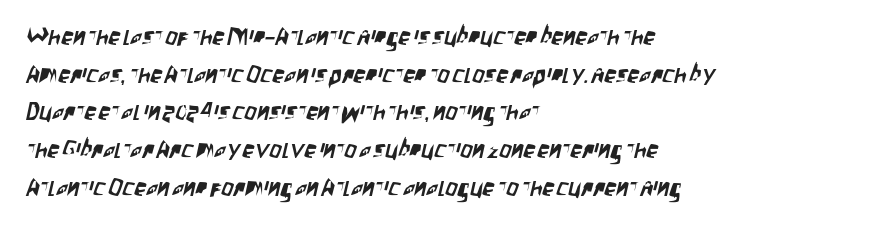
The image shows 24 px text type; set left-aligned, normal line spacing (1.57x), normal letter spacing, not underlined.
